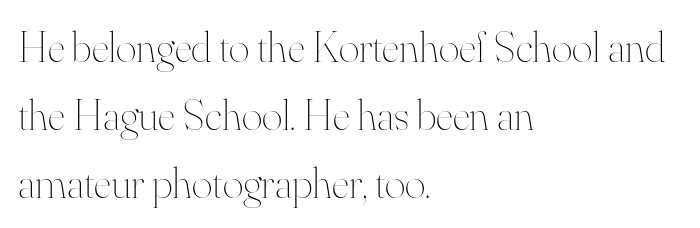
{"italic": "no", "bold": "no", "weight": "thin", "width": "normal", "stroke_contrast": "high", "x_height": "small", "monospaced": "no", "underline": "no", "align": "left", "line_spacing": "normal", "line_spacing_ratio": 1.54, "letter_spacing": "normal", "letter_spacing_em": 0.0, "glyph_px": 44}
